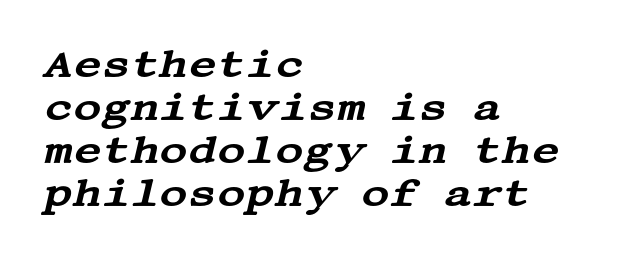
The ragged edge is on the right, which tells us the setting is flush left. Students, note that the glyphs here touch the page at normal intervals. Descenders hang freely into open space. Vertically, the passage feels compressed, each row crowding the next.
